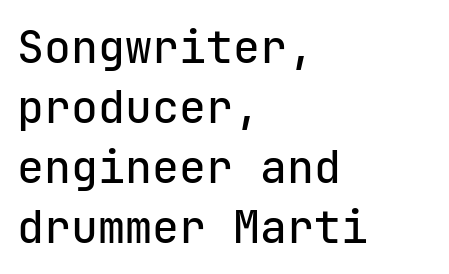
A normal amount of white space separates one row of letters from the next. Descender tails drop into unmarked territory. Horizontal alignment here is leftward, the default for most running prose. The font family rendered here belongs to the sans-serif group. Compared with typical body copy, the letter spacing here is the same. Here the designer chose a console-style face with uniform glyph widths.
